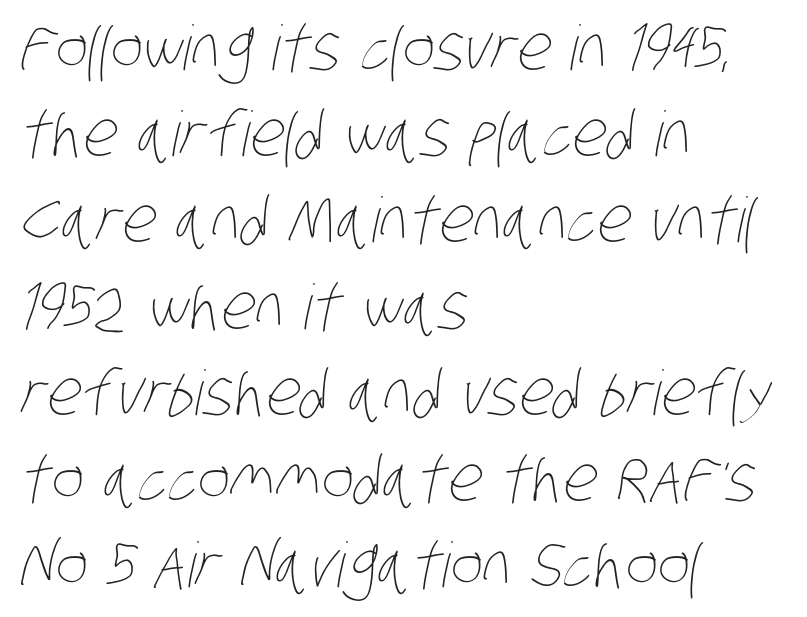
Q: Is the text bold? A: No.
Q: Is the text underlined? A: No.
Q: How is the paragraph aligned? A: Left-aligned.
Q: Is the spacing between letters normal or unusually wide? A: Normal.
Q: Is the spacing between lines tight, normal or loose? A: Normal.
Q: Width (condensed, normal, or wide)? A: Condensed.
Q: Stroke contrast? A: Low.
Q: x-height? A: Large.
Q: Monospaced? A: No.
